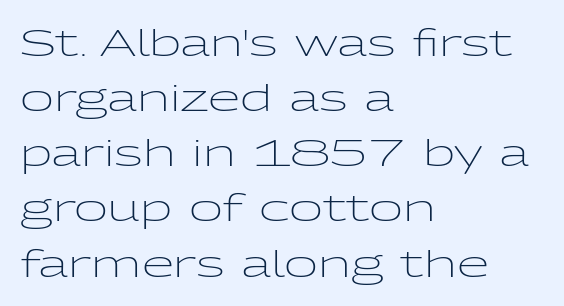
Type style note: lacks serifs. Horizontal bands of white between lines are of average thickness. The baseline area is clear. The letterforms sit at book weight or below. Teacher's note: observe the even left margin — that is flush-left alignment.
